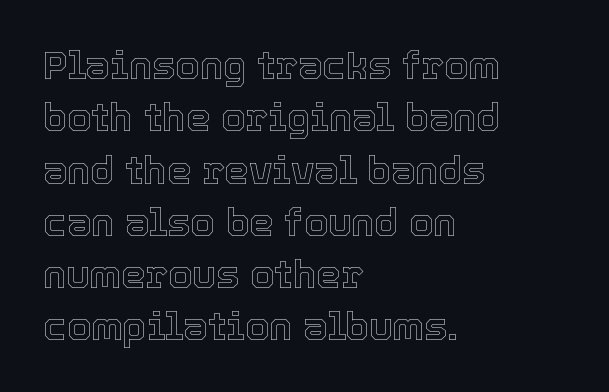
The image shows 39 px text type, upright; set left-aligned, normal line spacing (1.34x), normal letter spacing, not underlined; a medium x-height.
